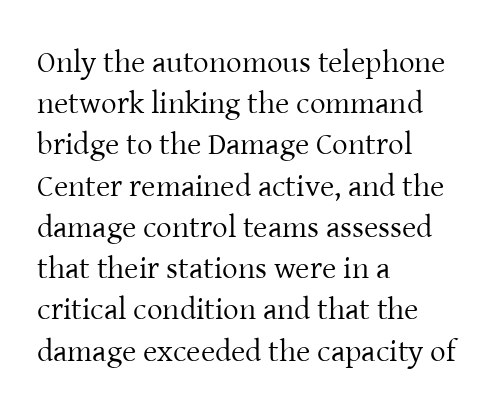
Q: Is the text bold? A: No.
Q: Is the text italic (slanted)? A: No, it is upright.
Q: Is the typeface a serif or a sans-serif typeface? A: Serif.
Q: Is the text underlined? A: No.
Q: How is the paragraph aligned? A: Left-aligned.
Q: Is the spacing between letters normal or unusually wide? A: Normal.
Q: Is the spacing between lines tight, normal or loose? A: Normal.
Q: Width (condensed, normal, or wide)? A: Normal.
Q: Stroke contrast? A: Low.
Q: x-height? A: Medium.
Q: Monospaced? A: No.
